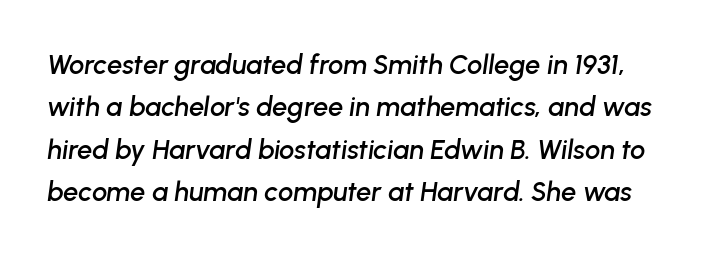
The image shows 27 px text type, italic (leaning right); set normal line spacing (1.57x), normal letter spacing, not underlined.
